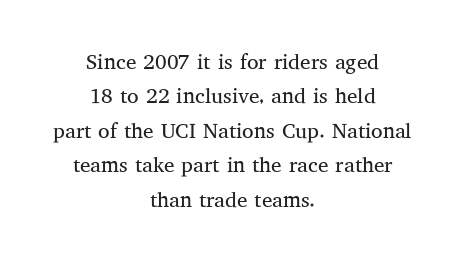
Q: Is the text bold? A: No.
Q: Is the text italic (slanted)? A: No, it is upright.
Q: Is the text underlined? A: No.
Q: How is the paragraph aligned? A: Centered.
Q: Is the spacing between letters normal or unusually wide? A: Normal.
Q: Is the spacing between lines tight, normal or loose? A: Normal.
